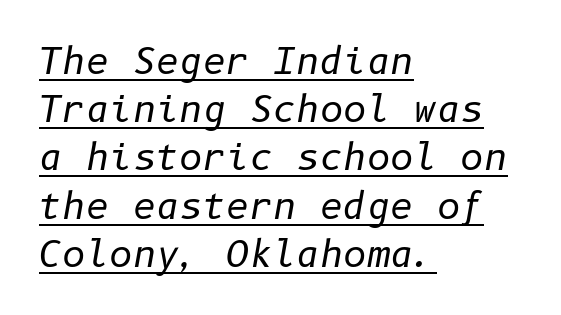
{"italic": "yes", "lean": "right", "slant_degrees": 10, "bold": "no", "weight": "regular", "width": "normal", "stroke_contrast": "low", "x_height": "medium", "underline": "yes", "align": "left", "line_spacing": "normal", "line_spacing_ratio": 1.34, "letter_spacing": "normal", "letter_spacing_em": 0.0, "glyph_px": 36}
